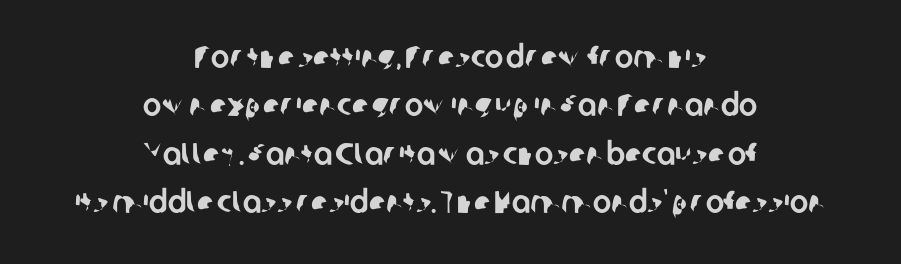
The image shows 31 px sans-serif type; set centered, normal line spacing (1.56x), normal letter spacing, not underlined; low stroke contrast and a medium x-height.
